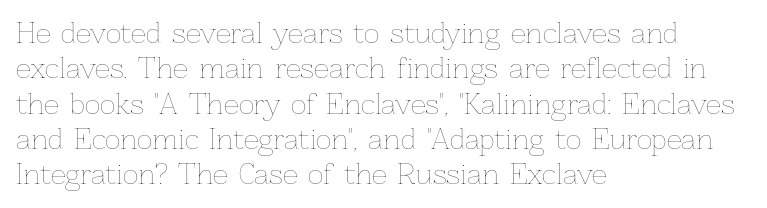
Line beginnings align vertically; line endings do not. The typography opts for an upright posture over an oblique one. Baseline-to-baseline distance is the conventional proportion of letter height. The characters are drawn with everyday or finer stroke widths. Here the glyphs are tracked normally, forming tight word shapes.
